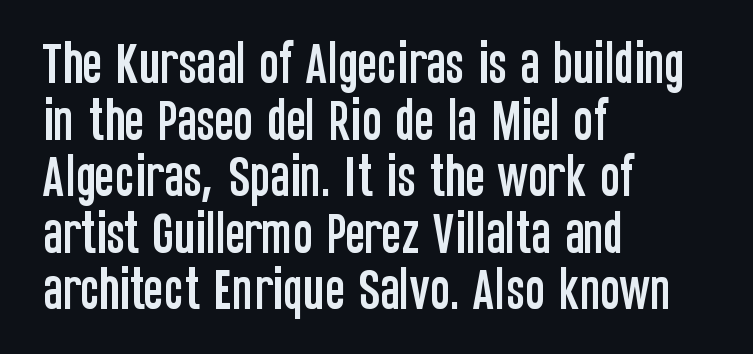
{"serif": "no", "italic": "no", "width": "condensed", "stroke_contrast": "low", "x_height": "large", "monospaced": "no", "underline": "no", "align": "left", "line_spacing_ratio": 1.23, "letter_spacing": "normal", "letter_spacing_em": 0.0, "glyph_px": 46}
